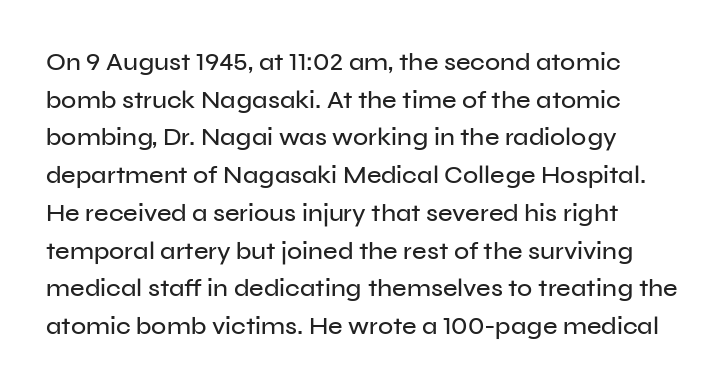
{"italic": "no", "underline": "no", "line_spacing": "normal", "line_spacing_ratio": 1.51, "letter_spacing": "normal", "letter_spacing_em": 0.0, "glyph_px": 25}
